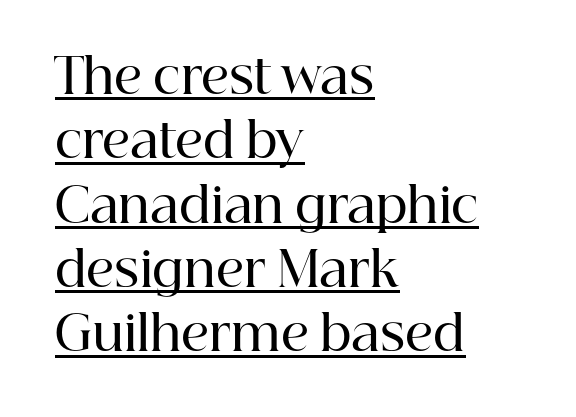
{"serif": "yes", "italic": "no", "bold": "semi", "weight": "semibold", "width": "normal", "stroke_contrast": "high", "x_height": "medium", "monospaced": "no", "underline": "yes", "align": "left", "line_spacing": "normal", "line_spacing_ratio": 1.34, "letter_spacing": "normal", "letter_spacing_em": 0.0, "glyph_px": 48}
